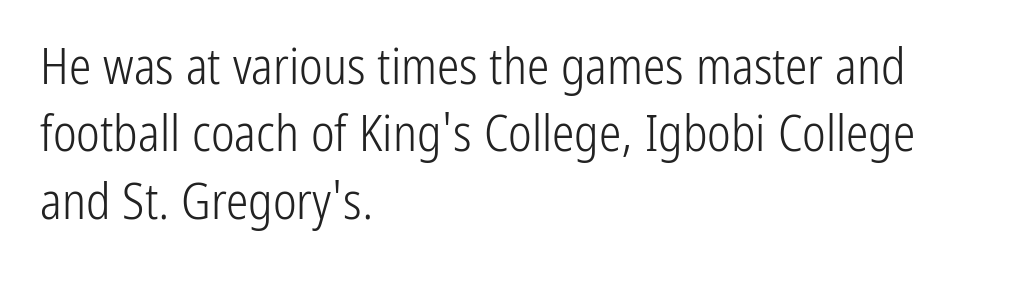
The image shows 50 px light, condensed sans-serif type, upright; set left-aligned, normal line spacing (1.35x), normal letter spacing, not underlined; low stroke contrast and a medium x-height.
